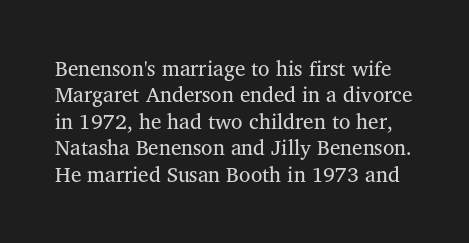
Descenders hang freely into open space. Compared with typical paragraphs, the rows here are spaced about the same. Think standard paragraph weight, or any step lighter than that. These lines were composed using upright roman letters. A typesetter would call this zero additional tracking.
